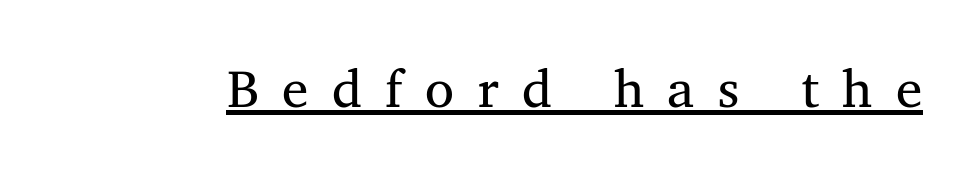
The image shows 53 px regular-weight serif type, upright; set unusually wide letter spacing (+0.44 em), underlined; medium stroke contrast and a medium x-height.
